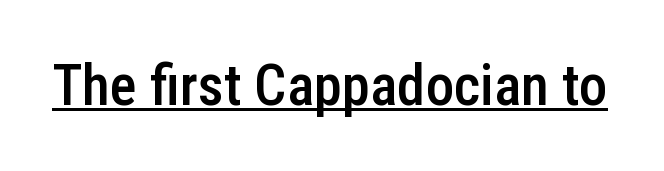
Q: Is the text bold? A: Semi-bold.
Q: Is the text italic (slanted)? A: No, it is upright.
Q: Is the typeface a serif or a sans-serif typeface? A: Sans-serif.
Q: Is the text underlined? A: Yes.
Q: Is the spacing between letters normal or unusually wide? A: Normal.
Q: Width (condensed, normal, or wide)? A: Condensed.
Q: Stroke contrast? A: Low.
Q: x-height? A: Medium.
Q: Monospaced? A: No.
